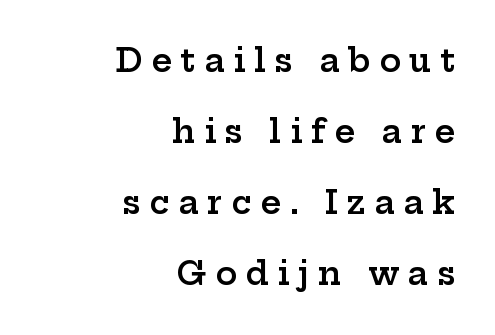
{"serif": "yes", "italic": "no", "bold": "semi", "weight": "semibold", "width": "wide", "stroke_contrast": "low", "x_height": "medium", "monospaced": "no", "underline": "no", "align": "right", "line_spacing": "loose", "line_spacing_ratio": 2.22, "letter_spacing": "wide", "letter_spacing_em": 0.27, "glyph_px": 32}
